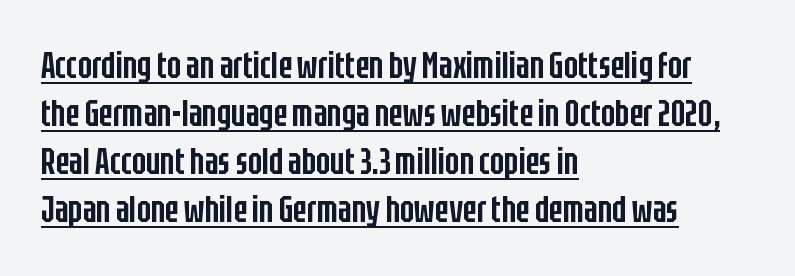
{"serif": "no", "italic": "no", "bold": "semi", "weight": "semibold", "width": "condensed", "stroke_contrast": "low", "x_height": "large", "monospaced": "no", "underline": "yes", "align": "left", "line_spacing": "normal", "line_spacing_ratio": 1.3, "letter_spacing": "normal", "letter_spacing_em": 0.0, "glyph_px": 37}
